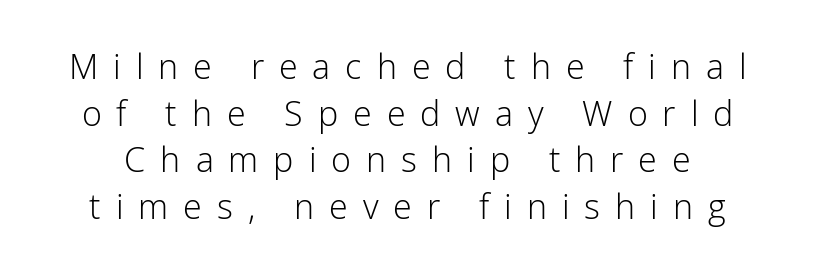
Q: Is the text bold? A: No.
Q: Is the text italic (slanted)? A: No, it is upright.
Q: Is the typeface a serif or a sans-serif typeface? A: Sans-serif.
Q: Is the text underlined? A: No.
Q: Is the spacing between letters normal or unusually wide? A: Unusually wide.
Q: Is the spacing between lines tight, normal or loose? A: Normal.
Q: Width (condensed, normal, or wide)? A: Normal.
Q: Stroke contrast? A: Low.
Q: x-height? A: Medium.
Q: Monospaced? A: No.
